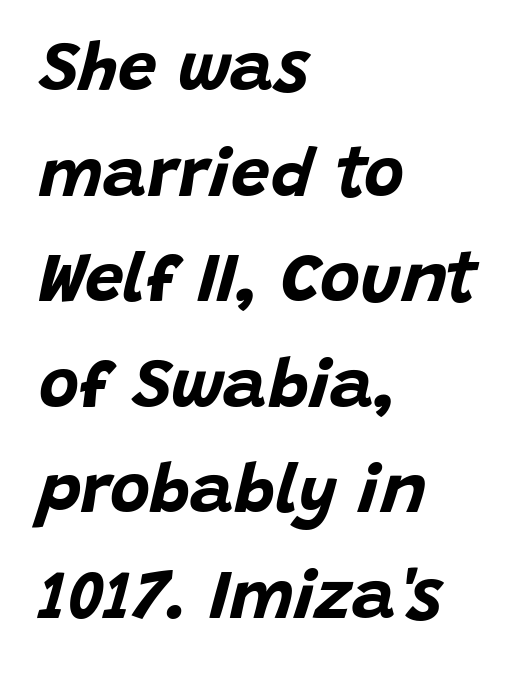
{"italic": "yes", "lean": "right", "slant_degrees": 15, "bold": "yes", "weight": "bold", "width": "normal", "stroke_contrast": "low", "x_height": "large", "monospaced": "no", "underline": "no", "align": "left", "line_spacing": "normal", "line_spacing_ratio": 1.53, "letter_spacing": "normal", "letter_spacing_em": 0.0, "glyph_px": 69}
